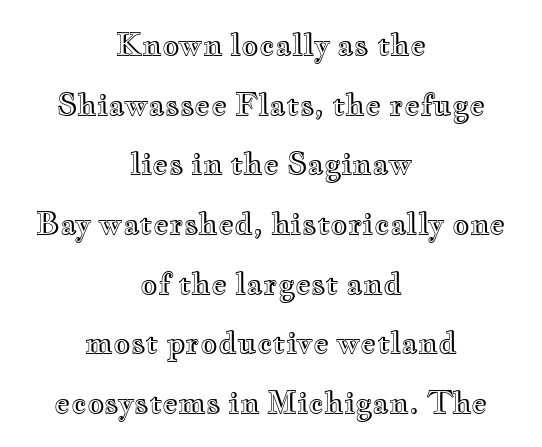
{"italic": "no", "width": "wide", "x_height": "small", "monospaced": "no", "underline": "no", "align": "center", "line_spacing": "loose", "line_spacing_ratio": 1.99, "letter_spacing": "normal", "letter_spacing_em": 0.0, "glyph_px": 30}
